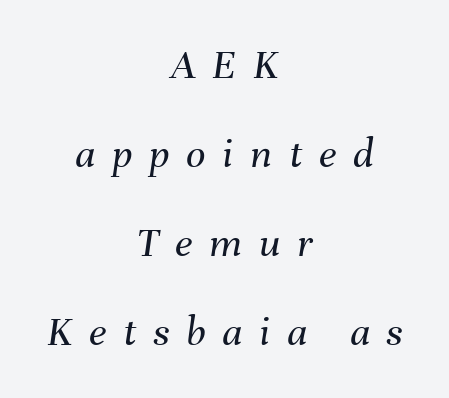
Q: Is the text bold? A: No.
Q: Is the text italic (slanted)? A: Yes, it leans right by about 8 degrees.
Q: Is the text underlined? A: No.
Q: How is the paragraph aligned? A: Centered.
Q: Is the spacing between letters normal or unusually wide? A: Unusually wide.
Q: Is the spacing between lines tight, normal or loose? A: Loose.
Q: Width (condensed, normal, or wide)? A: Normal.
Q: Stroke contrast? A: Medium.
Q: x-height? A: Medium.
Q: Monospaced? A: No.
